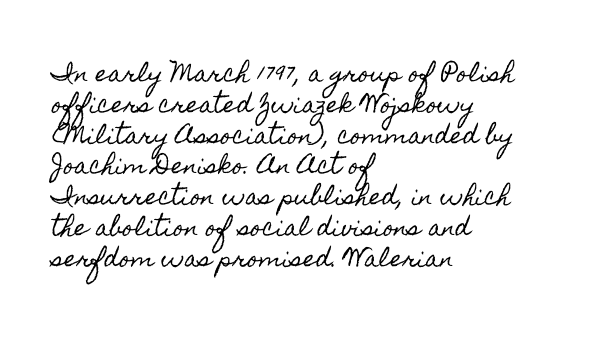
The image shows 22 px text type; set left-aligned, normal line spacing (1.4x), normal letter spacing, not underlined.
